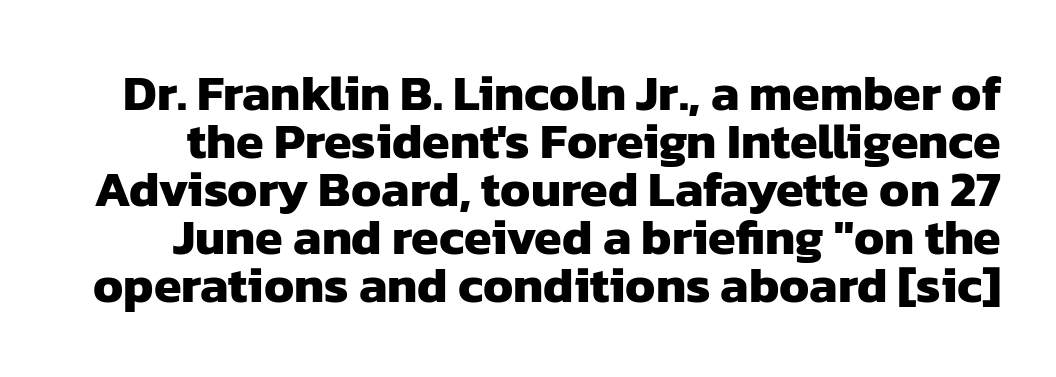
Interline gaps are noticeably narrow in this sample. Unmarked baselines from the first word to the last. A dark, heavy texture on the line: the type is bold. A typesetter would call this proportional, since set widths differ per character. Typographically, this falls in the sans-serif category. The tracking reads as untouched default to a designer's eye.
